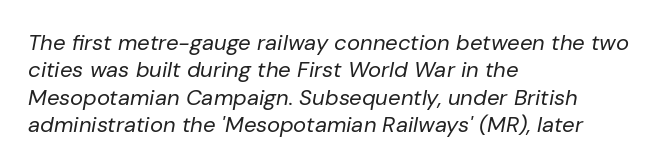
The image shows 22 px text type, italic (leaning right); set left-aligned, normal line spacing (1.25x), normal letter spacing, not underlined.
